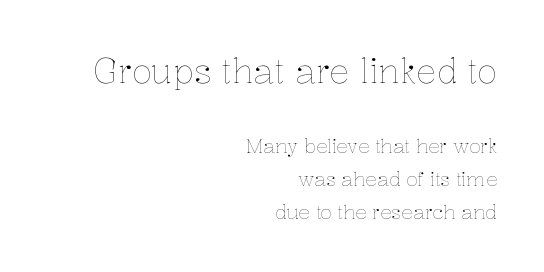
Stems here are at most as thick as an everyday book face. The horizontal fit of the characters is conventional and even. Unmarked baselines from the first word to the last. If you drew a line through each stem, it would be perfectly vertical. One-word summary of the alignment: right. Varying glyph widths throughout — classic text-font behaviour.
